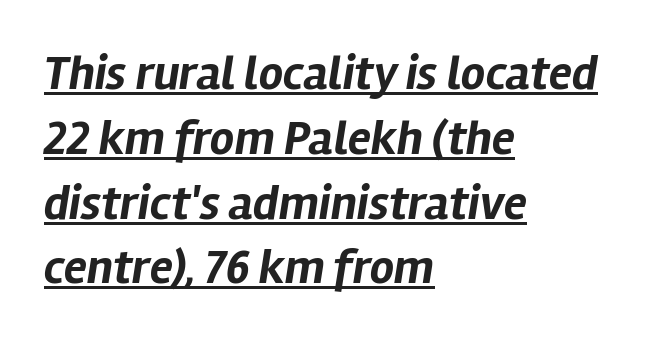
The image shows 48 px bold type, italic (leaning right); set left-aligned, normal line spacing (1.35x), normal letter spacing, underlined; low stroke contrast and a medium x-height.
